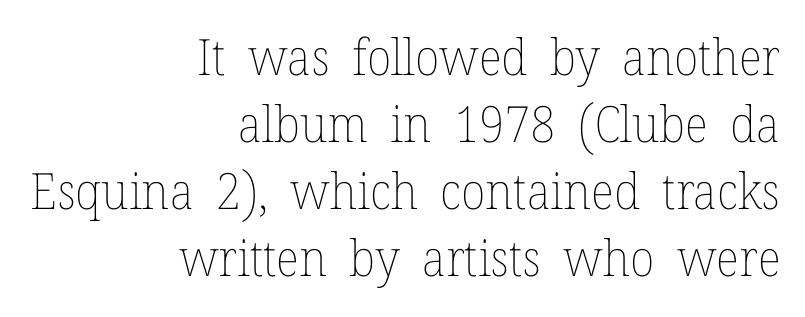
{"italic": "no", "bold": "no", "weight": "thin", "width": "normal", "stroke_contrast": "low", "x_height": "medium", "monospaced": "no", "underline": "no", "align": "right", "line_spacing": "normal", "line_spacing_ratio": 1.34, "letter_spacing": "normal", "letter_spacing_em": 0.0, "glyph_px": 50}
